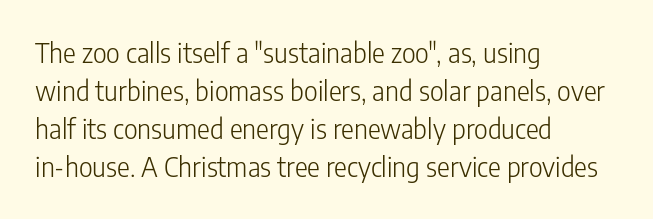
The image shows 27 px text type, upright; set left-aligned, normal line spacing (1.41x), normal letter spacing, not underlined.
